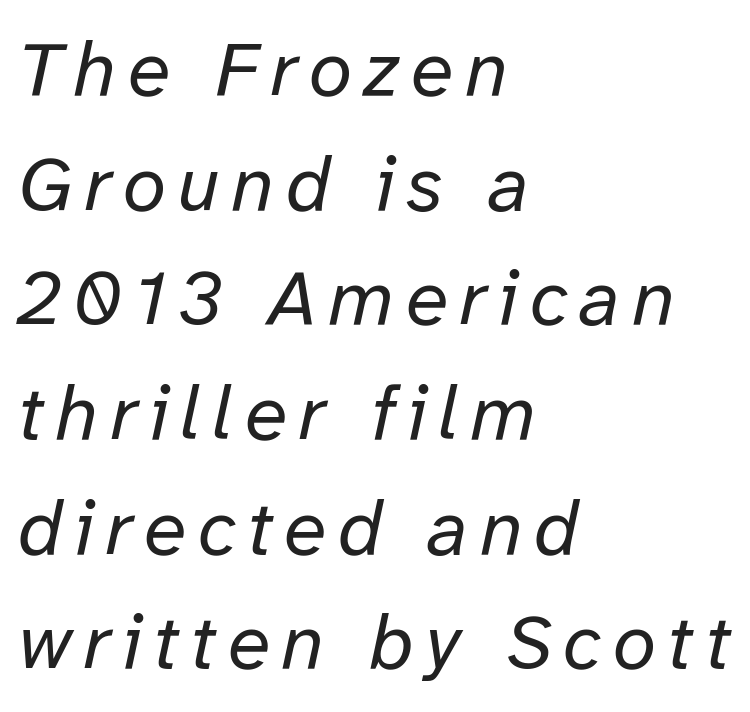
Q: Is the text bold? A: No.
Q: Is the text italic (slanted)? A: Yes, it leans right by about 12 degrees.
Q: Is the text underlined? A: No.
Q: How is the paragraph aligned? A: Left-aligned.
Q: Is the spacing between lines tight, normal or loose? A: Normal.
Q: Width (condensed, normal, or wide)? A: Normal.
Q: Stroke contrast? A: Low.
Q: x-height? A: Medium.
Q: Monospaced? A: No.
